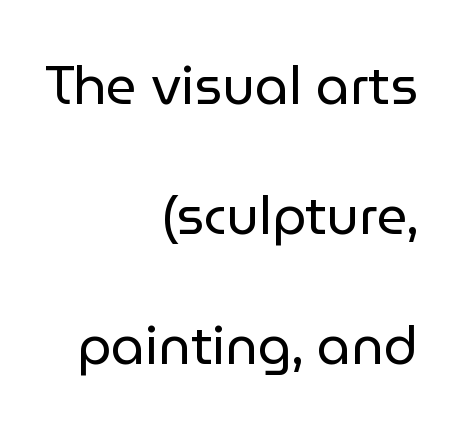
Think standard paragraph weight, or any step lighter than that. Nobody drew a line under any word here. A typesetter would label this face a sans. The letters stand straight up with perfectly vertical stems.
